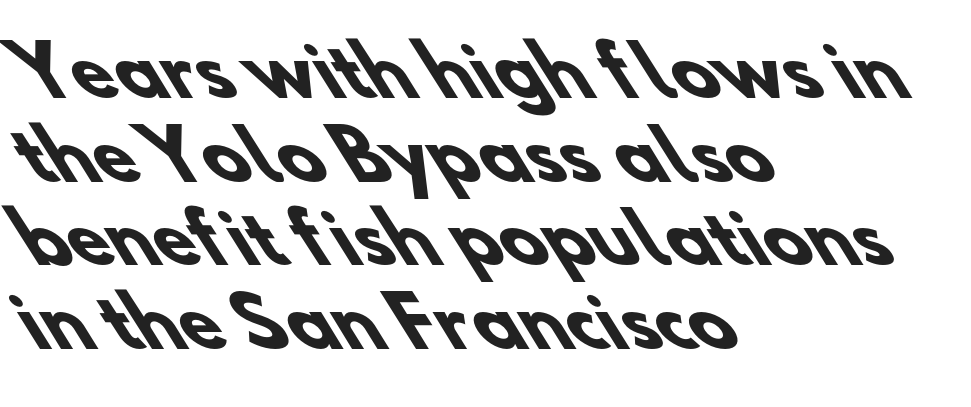
The image shows 68 px heavy sans-serif type; set left-aligned, line spacing 1.23x, normal letter spacing, not underlined; low stroke contrast and a small x-height.
